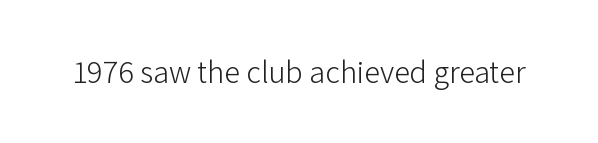
Q: Is the text bold? A: No.
Q: Is the text italic (slanted)? A: No, it is upright.
Q: Is the typeface a serif or a sans-serif typeface? A: Sans-serif.
Q: Is the text underlined? A: No.
Q: Is the spacing between letters normal or unusually wide? A: Normal.
Q: Width (condensed, normal, or wide)? A: Normal.
Q: Stroke contrast? A: Low.
Q: x-height? A: Medium.
Q: Monospaced? A: No.
